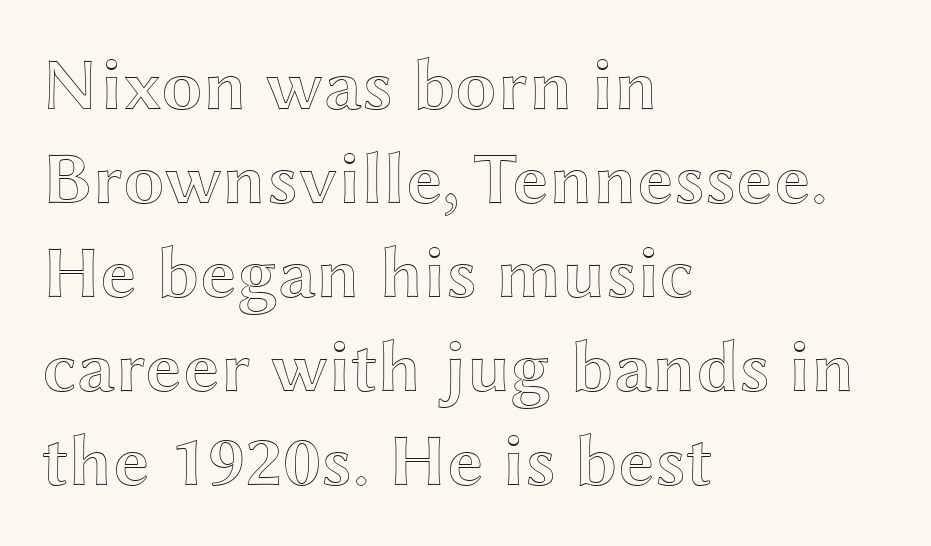
Q: Is the text italic (slanted)? A: No, it is upright.
Q: Is the text underlined? A: No.
Q: How is the paragraph aligned? A: Left-aligned.
Q: Is the spacing between letters normal or unusually wide? A: Normal.
Q: Is the spacing between lines tight, normal or loose? A: Normal.
Q: Width (condensed, normal, or wide)? A: Wide.
Q: x-height? A: Medium.
Q: Monospaced? A: No.
